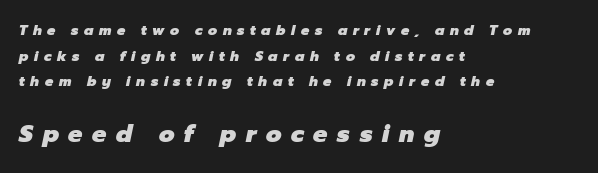
{"italic": "yes", "lean": "right", "slant_degrees": 12, "bold": "yes", "underline": "no", "align": "left", "line_spacing_ratio": 1.83, "letter_spacing": "wide", "letter_spacing_em": 0.4, "larger_block": "second", "size_ratio": 1.71, "glyph_px": 24}
